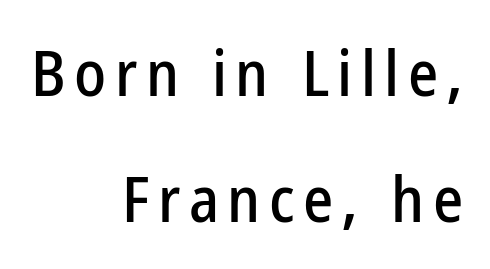
Q: Is the text italic (slanted)? A: No, it is upright.
Q: Is the typeface a serif or a sans-serif typeface? A: Sans-serif.
Q: Is the text underlined? A: No.
Q: How is the paragraph aligned? A: Right-aligned.
Q: Is the spacing between lines tight, normal or loose? A: Loose.
Q: Width (condensed, normal, or wide)? A: Condensed.
Q: Stroke contrast? A: Low.
Q: x-height? A: Medium.
Q: Monospaced? A: No.
